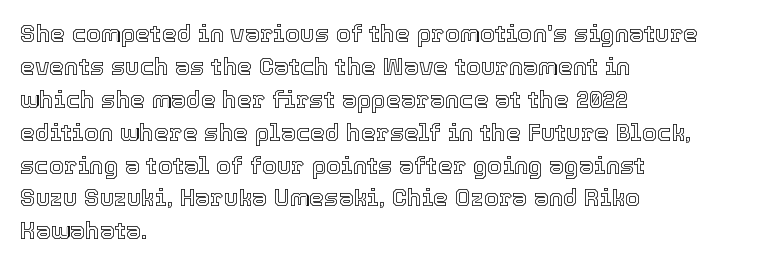
The type sits square on the baseline with zero lean. Students, observe: this is what conventionally led text looks like. Notice how the passage keeps a crisp vertical edge on the left only. Lines of text with bare space underneath.
